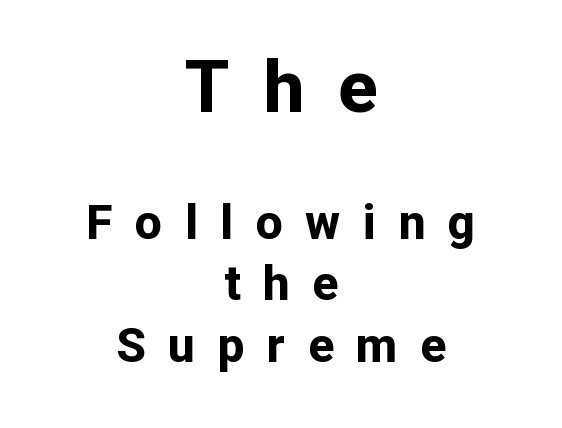
Q: Is the text bold? A: Yes.
Q: Is the text italic (slanted)? A: No, it is upright.
Q: Is the typeface a serif or a sans-serif typeface? A: Sans-serif.
Q: Is the text underlined? A: No.
Q: How is the paragraph aligned? A: Centered.
Q: Is the spacing between letters normal or unusually wide? A: Unusually wide.
Q: Is the spacing between lines tight, normal or loose? A: Normal.
Q: Which block of text is set in a larger size, the first (top) or the second (bottom)? A: The first (top) one.
Q: Width (condensed, normal, or wide)? A: Normal.
Q: Stroke contrast? A: Low.
Q: x-height? A: Medium.
Q: Monospaced? A: No.
